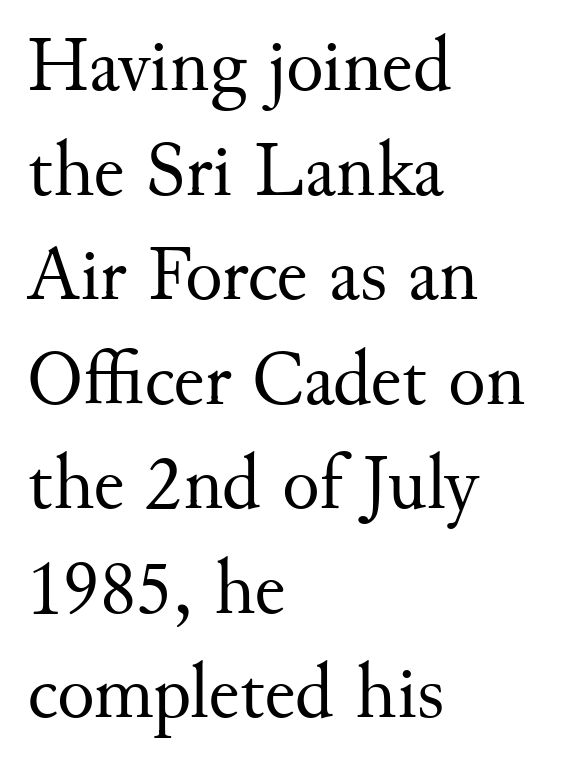
Proportional: the letters do not fall into vertical columns. The compositor pushed each line to the left boundary. Students, observe: this is what conventionally led text looks like. Old-style or modern, the face here clearly has serifs. The string is rendered with underlining switched off. Posture: upright roman.
